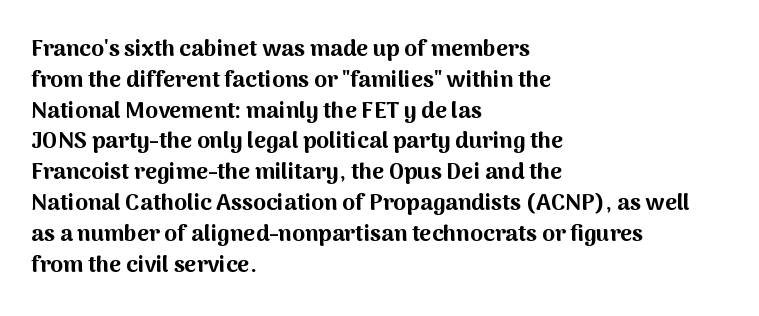
Q: Is the text bold? A: Yes.
Q: Is the text italic (slanted)? A: No, it is upright.
Q: Is the text underlined? A: No.
Q: How is the paragraph aligned? A: Left-aligned.
Q: Is the spacing between letters normal or unusually wide? A: Normal.
Q: Is the spacing between lines tight, normal or loose? A: Normal.
